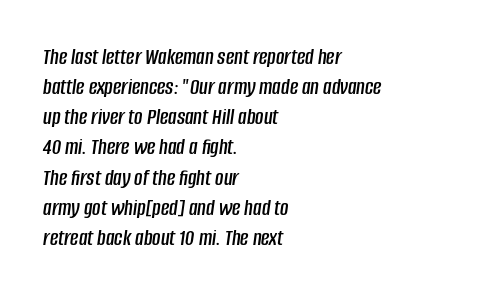
The image shows 23 px text type, italic (leaning right); set left-aligned, normal line spacing (1.31x), normal letter spacing, not underlined.
